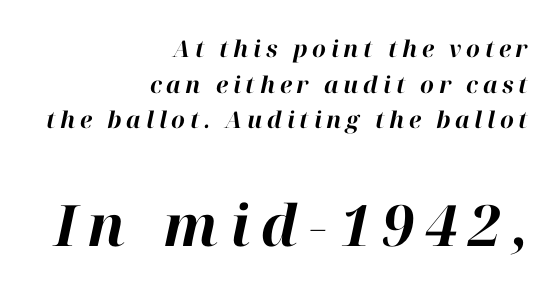
The compositor pushed each line to the right boundary. The vertical gap from one line to the next is medium. Weight check: bold — yes, fully. Spacing verdict: proportional, widths tailored to each character.
